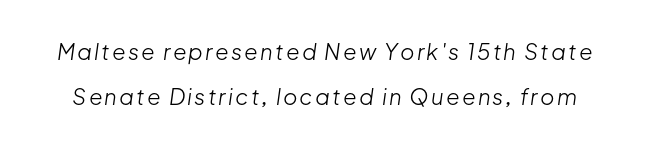
The image shows 22 px text type, italic (leaning right); set loose line spacing (2.03x), not underlined.
